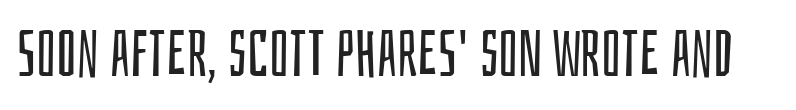
{"serif": "no", "italic": "no", "bold": "no", "weight": "regular", "width": "condensed", "stroke_contrast": "low", "x_height": "large", "monospaced": "no", "underline": "no", "letter_spacing": "normal", "letter_spacing_em": 0.0, "glyph_px": 65}
